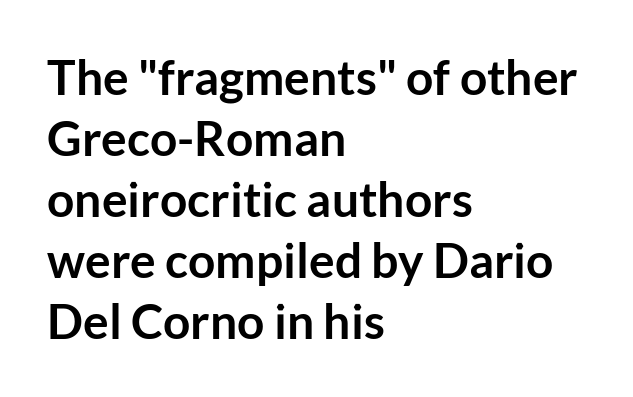
Q: Is the text bold? A: Yes.
Q: Is the text italic (slanted)? A: No, it is upright.
Q: Is the typeface a serif or a sans-serif typeface? A: Sans-serif.
Q: Is the text underlined? A: No.
Q: How is the paragraph aligned? A: Left-aligned.
Q: Is the spacing between letters normal or unusually wide? A: Normal.
Q: Is the spacing between lines tight, normal or loose? A: Normal.
Q: Width (condensed, normal, or wide)? A: Normal.
Q: Stroke contrast? A: Low.
Q: x-height? A: Medium.
Q: Monospaced? A: No.
